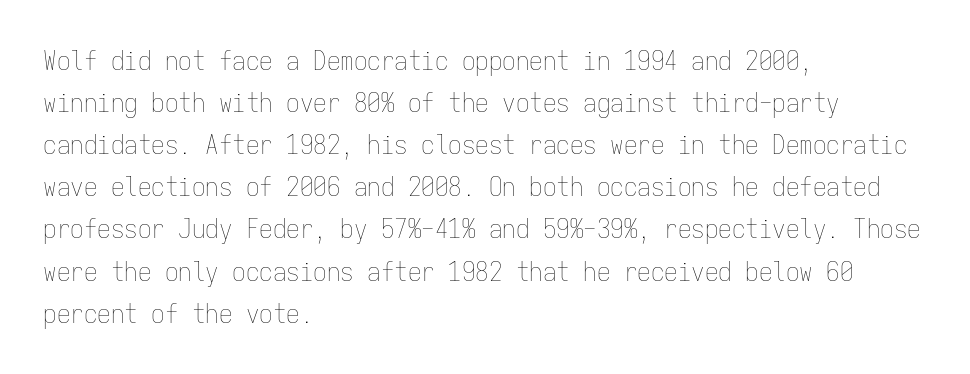
Each new line begins a customary step beneath the previous one. The passage shown is not underscored anywhere. Weight: not bold — regular or lighter. Nope, not italic — everything's standing straight. A classic flush-left, rag-right setting is used for this passage.
